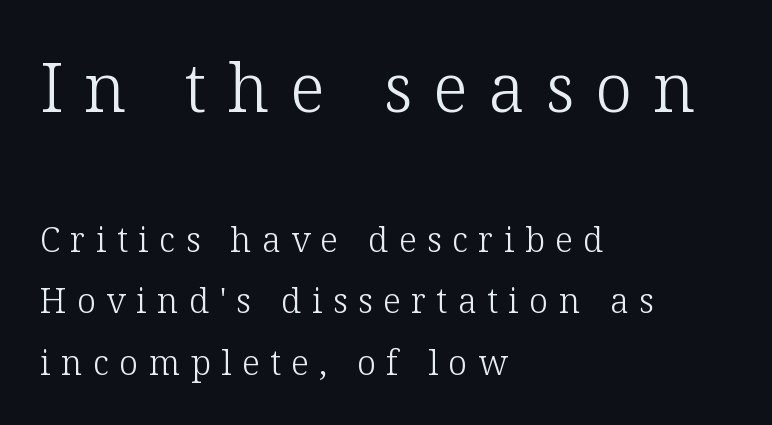
{"serif": "yes", "italic": "no", "bold": "no", "weight": "light", "width": "normal", "stroke_contrast": "low", "x_height": "medium", "monospaced": "no", "underline": "no", "align": "left", "line_spacing_ratio": 1.81, "letter_spacing": "wide", "letter_spacing_em": 0.31, "larger_block": "first", "size_ratio": 1.97, "glyph_px": 67}
